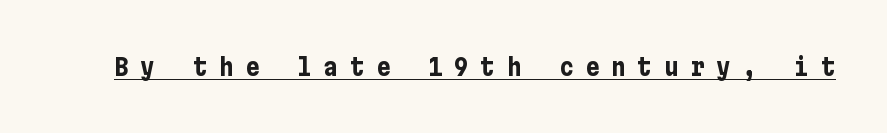
Q: Is the text bold? A: Yes.
Q: Is the text italic (slanted)? A: No, it is upright.
Q: Is the text underlined? A: Yes.
Q: Is the spacing between letters normal or unusually wide? A: Unusually wide.
